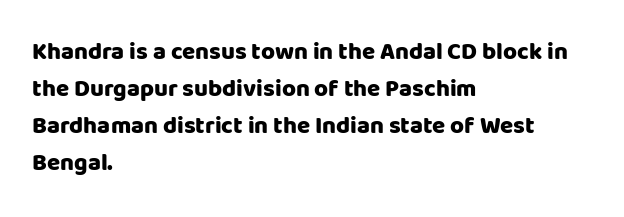
The image shows 24 px bold type, upright; set left-aligned, normal line spacing (1.54x), normal letter spacing, not underlined.
